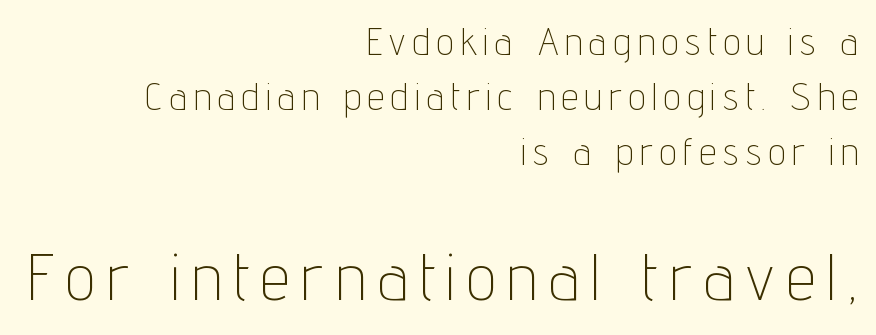
Q: Is the text bold? A: No.
Q: Is the text italic (slanted)? A: No, it is upright.
Q: Is the typeface a serif or a sans-serif typeface? A: Sans-serif.
Q: Is the text underlined? A: No.
Q: How is the paragraph aligned? A: Right-aligned.
Q: Is the spacing between lines tight, normal or loose? A: Normal.
Q: Which block of text is set in a larger size, the first (top) or the second (bottom)? A: The second (bottom) one.
Q: Width (condensed, normal, or wide)? A: Condensed.
Q: Stroke contrast? A: Low.
Q: x-height? A: Medium.
Q: Monospaced? A: No.
